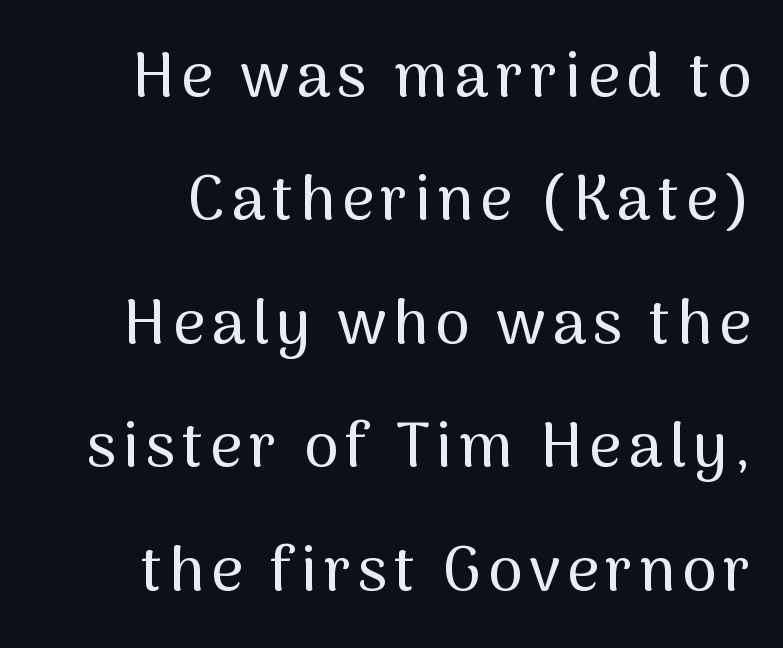
Has an underline been added? It has not. This sample has the flowing, uneven cadence of proportional lettering. This is roman type, the default non-slanted kind. No feet cap the strokes, marking this as sans-serif type. Short and long lines alike share a common ending point at right.
